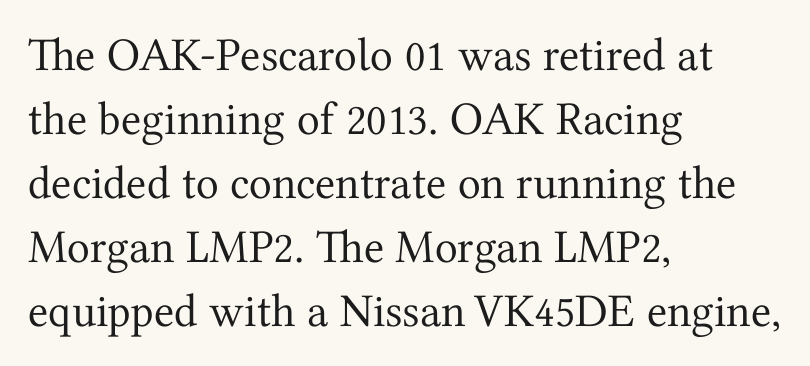
The image shows 47 px regular-weight serif type, upright; set left-aligned, normal line spacing (1.36x), normal letter spacing, not underlined; medium stroke contrast and a medium x-height.
